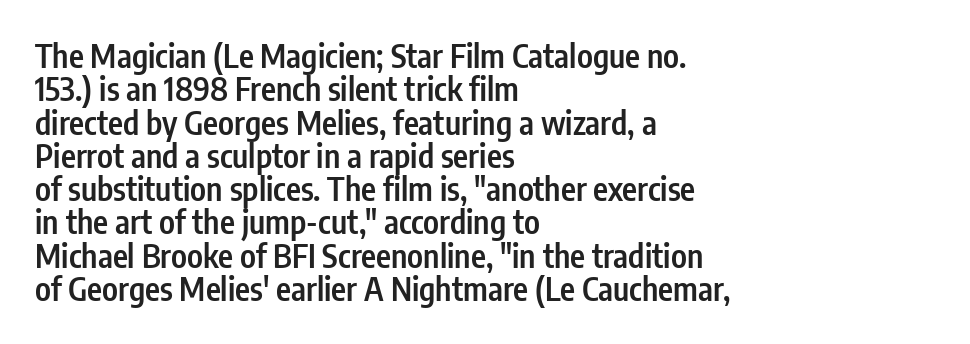
Descenders are the only things crossing below the line. Looks like regular typesetting: each glyph gets only the width it needs. The passage is arranged the way most books set body copy — flush left. I'd call this a sans setting — the letters go barefoot. Honestly, the letter spacing is just normal — you wouldn't notice it. What's the leading like? Squeezed, with rows nearly overlapping.
